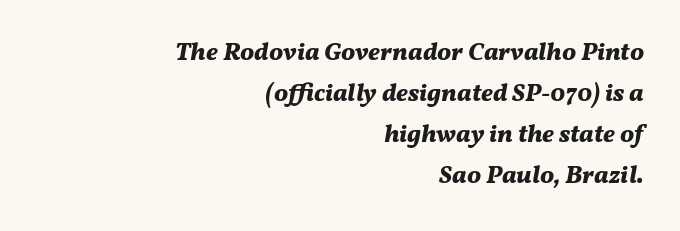
What stands out about the letter spacing? Nothing — it is the standard amount. Vertical spacing — default. Typesetter's note: full bold, strokes at maximum text heaviness. This sample uses an oblique cut, with every glyph tilted off the vertical. Words float on clear page, feet unadorned.
